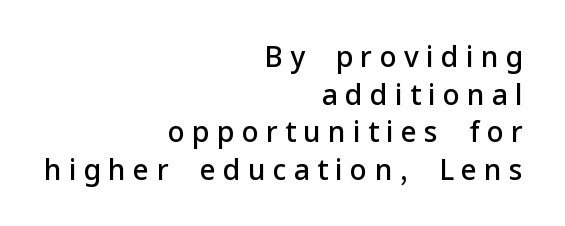
{"serif": "no", "italic": "no", "bold": "semi", "weight": "semibold", "width": "normal", "stroke_contrast": "low", "x_height": "medium", "monospaced": "no", "underline": "no", "align": "right", "line_spacing": "normal", "line_spacing_ratio": 1.34, "letter_spacing": "wide", "letter_spacing_em": 0.26, "glyph_px": 28}
